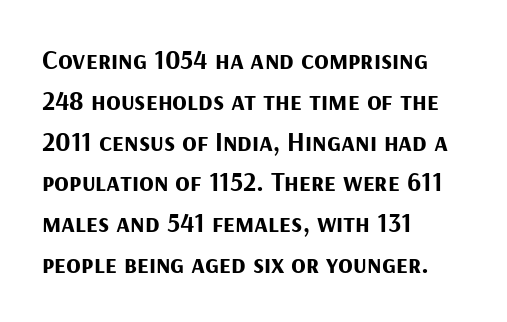
The image shows 27 px bold type, upright; set left-aligned, normal line spacing (1.51x), normal letter spacing, not underlined.
